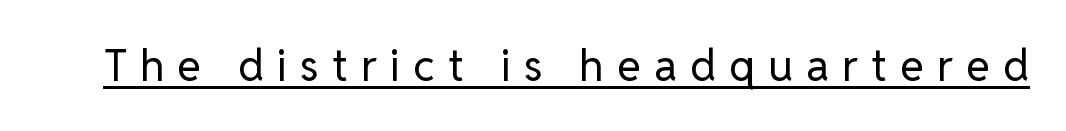
Q: Is the text bold? A: No.
Q: Is the text italic (slanted)? A: No, it is upright.
Q: Is the typeface a serif or a sans-serif typeface? A: Sans-serif.
Q: Is the text underlined? A: Yes.
Q: Is the spacing between letters normal or unusually wide? A: Unusually wide.
Q: Width (condensed, normal, or wide)? A: Normal.
Q: Stroke contrast? A: Low.
Q: x-height? A: Medium.
Q: Monospaced? A: No.
